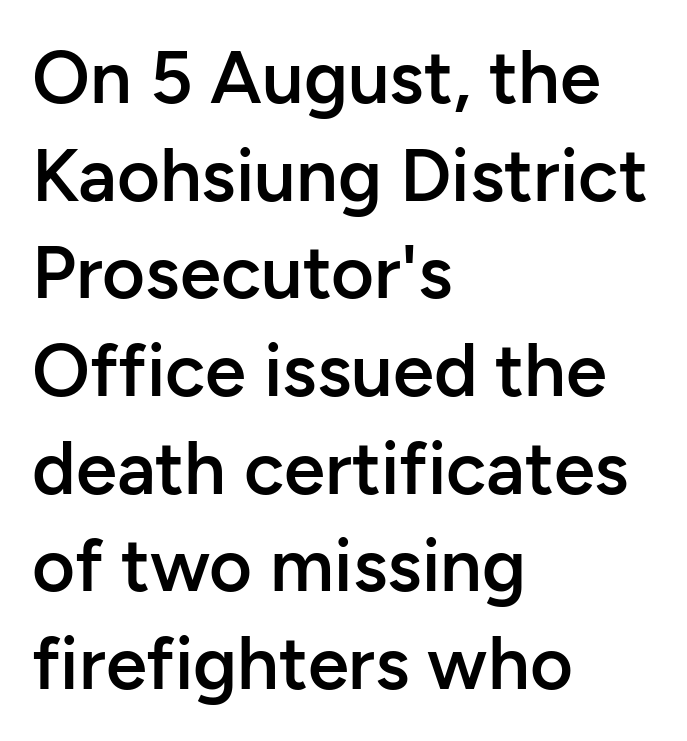
The image shows 74 px semibold sans-serif type, upright; set left-aligned, normal line spacing (1.32x), normal letter spacing, not underlined; low stroke contrast and a medium x-height.
